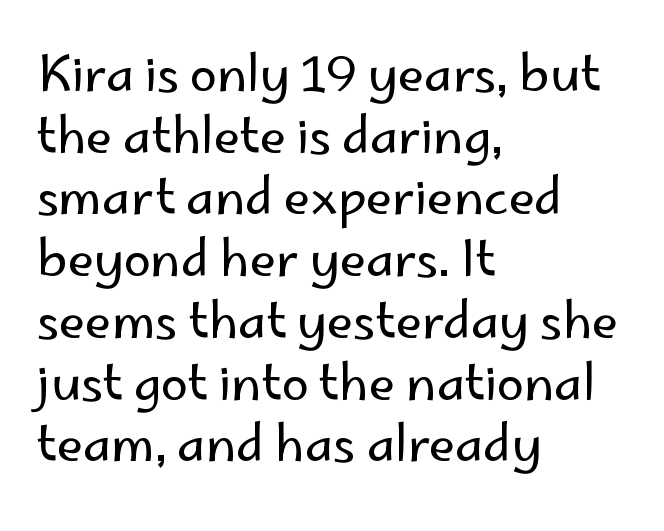
The image shows 49 px regular-weight sans-serif type, upright; set left-aligned, normal line spacing (1.26x), normal letter spacing, not underlined; low stroke contrast and a small x-height.
